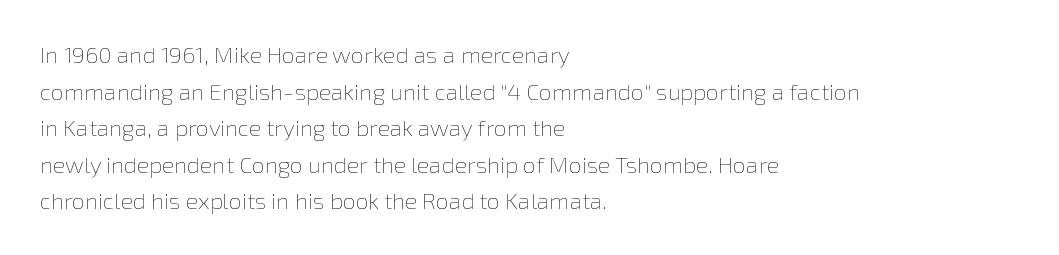
The image shows 23 px text type, upright; set left-aligned, normal line spacing (1.59x), normal letter spacing, not underlined.
